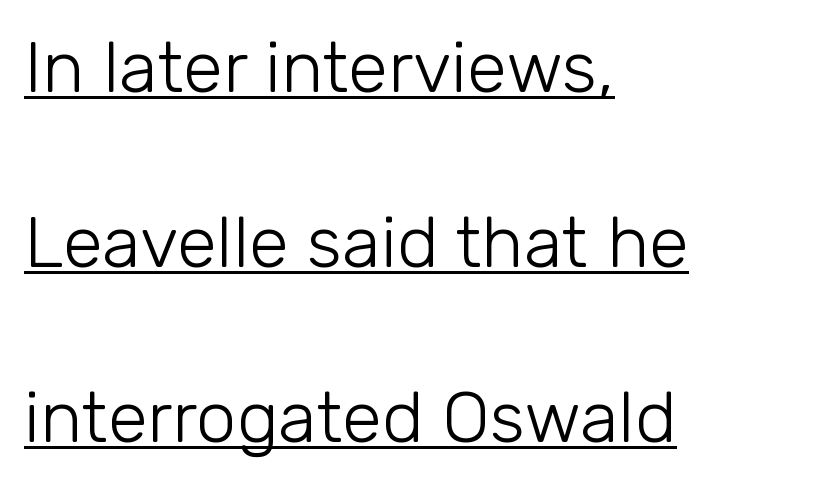
{"serif": "no", "italic": "no", "bold": "no", "weight": "light", "width": "normal", "stroke_contrast": "low", "x_height": "medium", "monospaced": "no", "underline": "yes", "align": "left", "line_spacing": "loose", "line_spacing_ratio": 2.43, "letter_spacing": "normal", "letter_spacing_em": 0.0, "glyph_px": 72}
